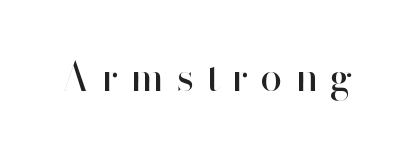
Q: Is the text bold? A: No.
Q: Is the text italic (slanted)? A: No, it is upright.
Q: Is the typeface a serif or a sans-serif typeface? A: Sans-serif.
Q: Is the text underlined? A: No.
Q: Is the spacing between letters normal or unusually wide? A: Unusually wide.
Q: Width (condensed, normal, or wide)? A: Normal.
Q: Stroke contrast? A: High.
Q: x-height? A: Small.
Q: Monospaced? A: No.
